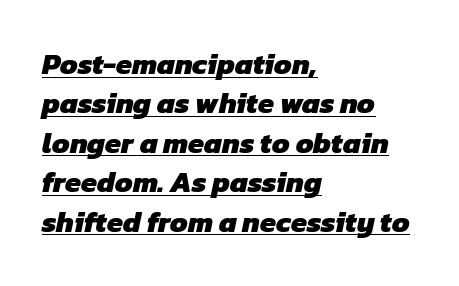
The image shows 29 px heavy sans-serif type; set left-aligned, normal line spacing (1.36x), normal letter spacing, underlined; low stroke contrast and a medium x-height.
